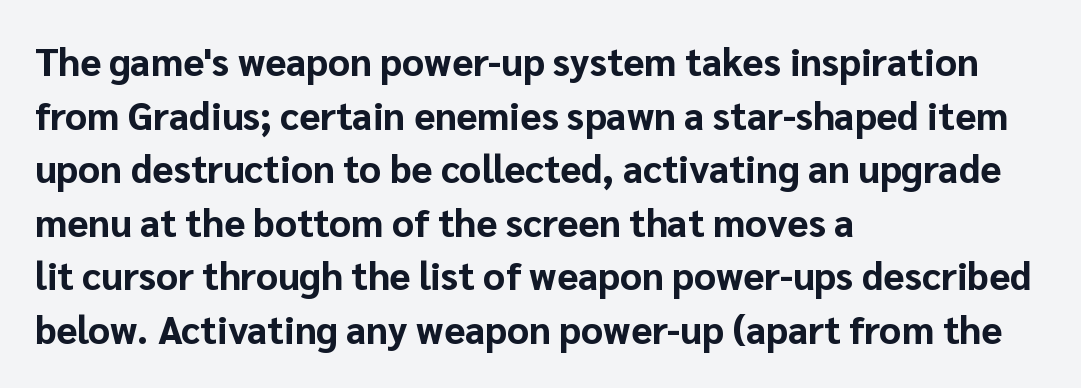
{"serif": "no", "italic": "no", "bold": "yes", "weight": "bold", "width": "normal", "stroke_contrast": "low", "x_height": "medium", "monospaced": "no", "underline": "no", "align": "left", "line_spacing": "normal", "line_spacing_ratio": 1.41, "letter_spacing": "normal", "letter_spacing_em": 0.0, "glyph_px": 38}
